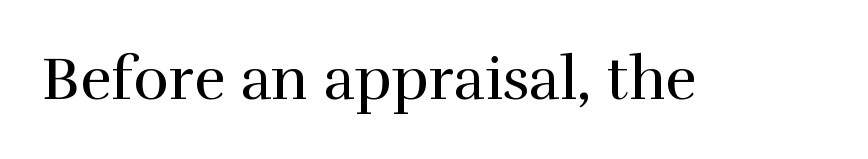
You could not count columns in this text — the font is proportionally spaced. Notice how the stems are strictly vertical — no italics here. The words here are not underlined. Weight: in the light-to-regular range. This sample uses plain, unmodified letter spacing. The designer went with a serif here, giving each stem small feet.
